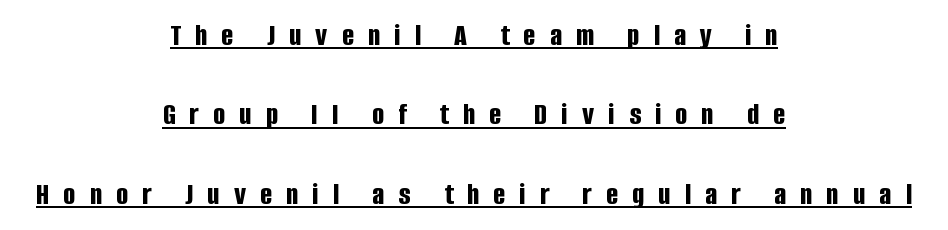
Reading down the block, each line starts at a different indent, mirrored at its end. I'd call this a sans setting — the letters go barefoot. The tracking reads as deliberately expanded to a designer's eye. The type sits square on the baseline with zero lean. Note the varied advance widths — an 'i' is clearly narrower than an 'm'.
